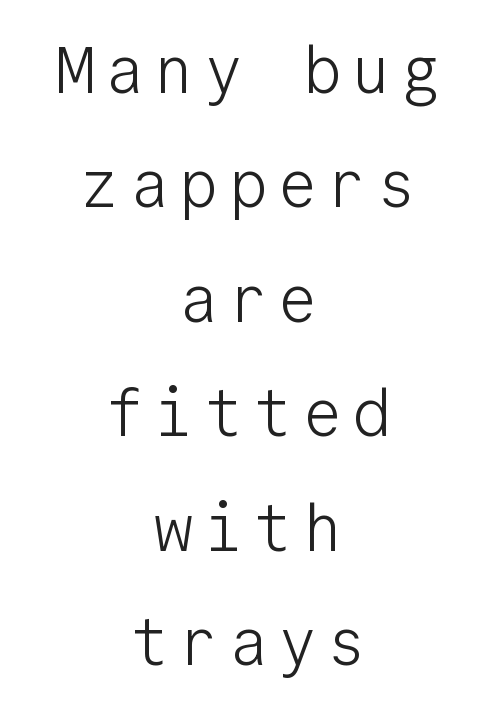
Observe the absence of serifs on each vertical stroke in this sample. The face used here is monospaced, like something from a code editor. Short and long lines alike share a common midpoint. Just letters on the line, the space beneath them empty. No extra ink here — the face is not bold. Upright lettering throughout.
